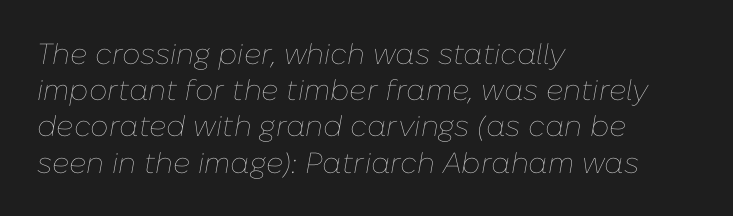
Q: Is the text bold? A: No.
Q: Is the text italic (slanted)? A: Yes, it leans right by about 10 degrees.
Q: Is the text underlined? A: No.
Q: How is the paragraph aligned? A: Left-aligned.
Q: Is the spacing between letters normal or unusually wide? A: Normal.
Q: Is the spacing between lines tight, normal or loose? A: Normal.
Q: Width (condensed, normal, or wide)? A: Normal.
Q: Stroke contrast? A: Low.
Q: x-height? A: Medium.
Q: Monospaced? A: No.
